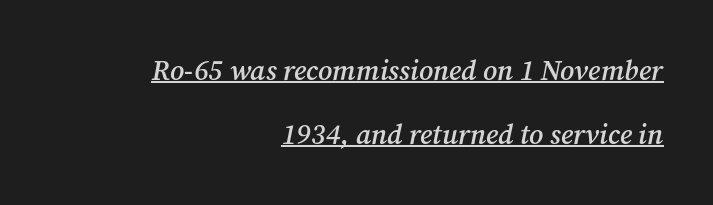
Q: Is the text bold? A: Semi-bold.
Q: Is the text italic (slanted)? A: Yes, it leans right by about 12 degrees.
Q: Is the typeface a serif or a sans-serif typeface? A: Serif.
Q: Is the text underlined? A: Yes.
Q: How is the paragraph aligned? A: Right-aligned.
Q: Is the spacing between letters normal or unusually wide? A: Normal.
Q: Is the spacing between lines tight, normal or loose? A: Loose.
Q: Width (condensed, normal, or wide)? A: Normal.
Q: Stroke contrast? A: Medium.
Q: x-height? A: Medium.
Q: Monospaced? A: No.
